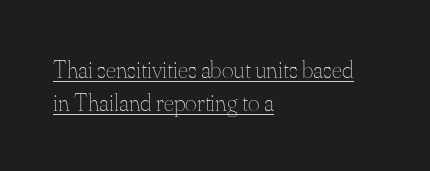
Is the letter spacing exaggerated? No — it looks like the ordinary default. Designer's note — italics off, roman on. Students, observe: this is what conventionally led text looks like. Layout note: lines flush left. Glance below the letters and you will spot a drawn line. Stems and bowls with no extra thickness — not bold.
